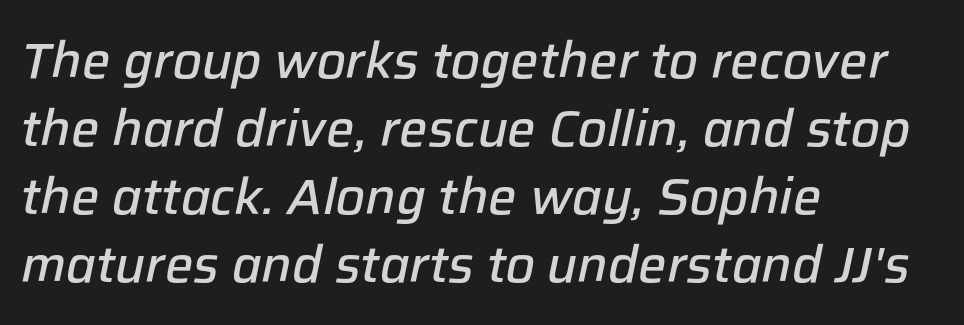
Every row of glyphs begins at an identical x-position on the left. Rule under the text: the space is simply empty. A typesetter would call this proportional, since set widths differ per character. A typesetter would call this zero additional tracking.
